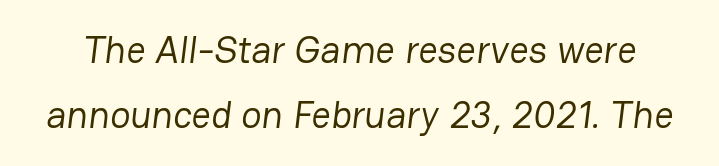
The image shows 38 px regular-weight sans-serif type; set line spacing 1.72x, normal letter spacing, not underlined; low stroke contrast and a medium x-height.
